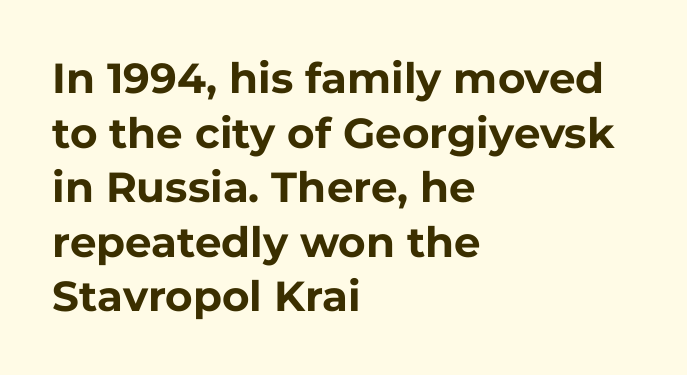
Q: Is the text bold? A: Yes.
Q: Is the text italic (slanted)? A: No, it is upright.
Q: Is the typeface a serif or a sans-serif typeface? A: Sans-serif.
Q: Is the text underlined? A: No.
Q: How is the paragraph aligned? A: Left-aligned.
Q: Is the spacing between letters normal or unusually wide? A: Normal.
Q: Is the spacing between lines tight, normal or loose? A: Normal.
Q: Width (condensed, normal, or wide)? A: Normal.
Q: Stroke contrast? A: Low.
Q: x-height? A: Medium.
Q: Monospaced? A: No.
